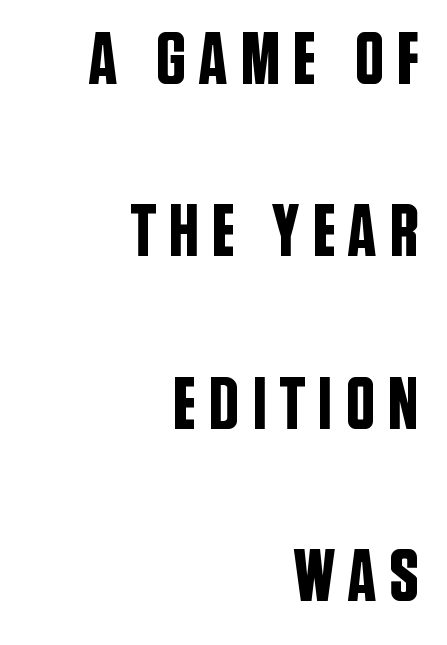
The image shows 74 px condensed sans-serif type, upright; set right-aligned, loose line spacing (2.33x), not underlined; low stroke contrast and a large x-height.
